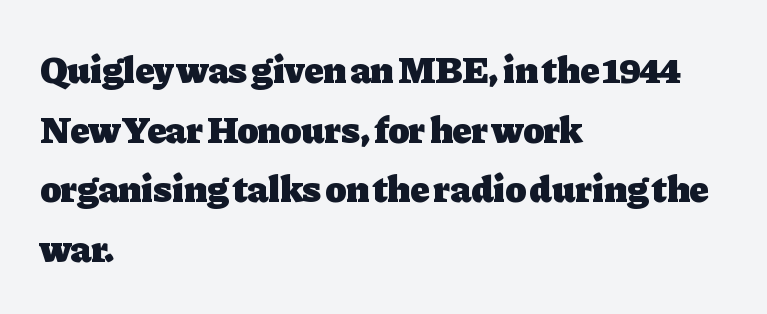
{"serif": "yes", "italic": "no", "bold": "yes", "weight": "heavy", "width": "normal", "stroke_contrast": "low", "x_height": "medium", "monospaced": "no", "underline": "no", "align": "left", "line_spacing": "normal", "line_spacing_ratio": 1.57, "letter_spacing": "normal", "letter_spacing_em": 0.0, "glyph_px": 38}
